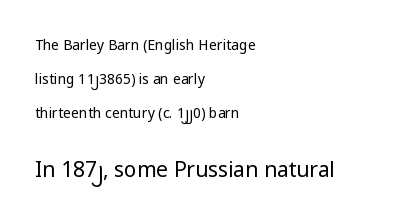
Q: Is the text bold? A: No.
Q: Is the text italic (slanted)? A: No, it is upright.
Q: Is the text underlined? A: No.
Q: How is the paragraph aligned? A: Left-aligned.
Q: Is the spacing between letters normal or unusually wide? A: Normal.
Q: Is the spacing between lines tight, normal or loose? A: Loose.
Q: Which block of text is set in a larger size, the first (top) or the second (bottom)? A: The second (bottom) one.
